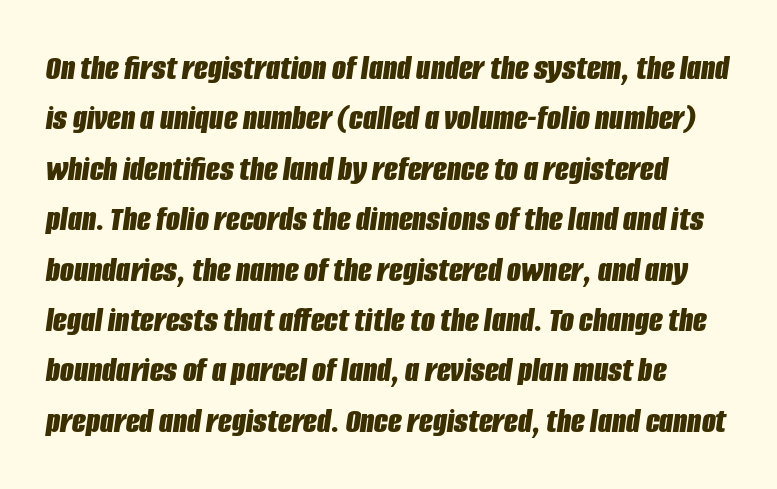
Q: Is the text bold? A: Yes.
Q: Is the text italic (slanted)? A: Yes, it leans right by about 8 degrees.
Q: Is the text underlined? A: No.
Q: Is the spacing between letters normal or unusually wide? A: Normal.
Q: Is the spacing between lines tight, normal or loose? A: Normal.
Q: Width (condensed, normal, or wide)? A: Condensed.
Q: Stroke contrast? A: Low.
Q: x-height? A: Large.
Q: Monospaced? A: No.
